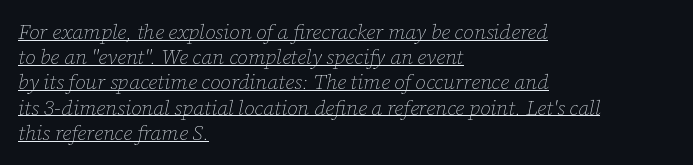
The rendering anchors every line to the left-hand side. Honestly, the letter spacing is just normal — you wouldn't notice it. The rendering applies a slant to the glyphs. Descenders here cross a horizontal rule under the line. The passage shown is not bold in any degree.
